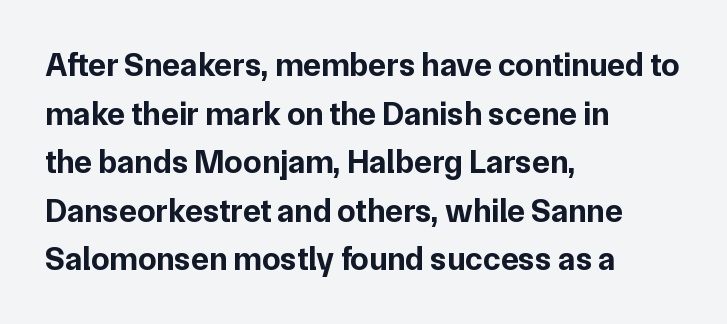
Note: no serifs on the glyphs. The letters stand straight up with perfectly vertical stems. Weight check: bold — yes, fully. The letters advance in unequal steps, a hallmark of proportional type.
